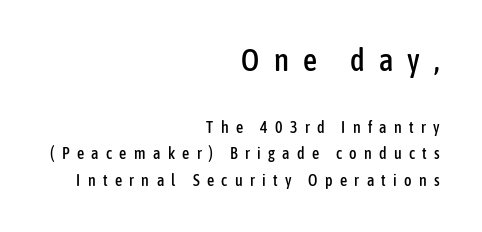
Q: Is the text italic (slanted)? A: No, it is upright.
Q: Is the typeface a serif or a sans-serif typeface? A: Sans-serif.
Q: Is the text underlined? A: No.
Q: How is the paragraph aligned? A: Right-aligned.
Q: Is the spacing between letters normal or unusually wide? A: Unusually wide.
Q: Is the spacing between lines tight, normal or loose? A: Normal.
Q: Which block of text is set in a larger size, the first (top) or the second (bottom)? A: The first (top) one.
Q: Width (condensed, normal, or wide)? A: Condensed.
Q: Stroke contrast? A: Low.
Q: x-height? A: Medium.
Q: Monospaced? A: No.
